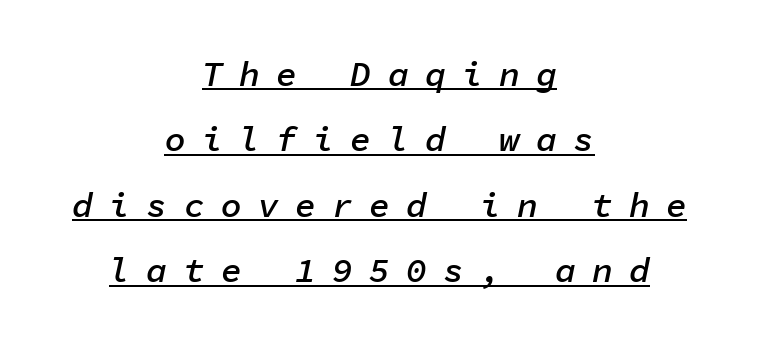
{"italic": "yes", "lean": "right", "slant_degrees": 11, "bold": "semi", "weight": "semibold", "width": "normal", "stroke_contrast": "low", "x_height": "medium", "monospaced": "yes", "underline": "yes", "align": "center", "line_spacing_ratio": 1.87, "letter_spacing": "wide", "letter_spacing_em": 0.46, "glyph_px": 35}
